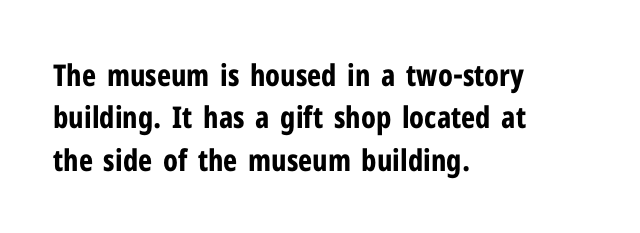
This sample uses a sans-serif face. Summary of vertical rhythm: regular, with standard interline spacing. The strokes are fattened all the way to bold. Posture: upright roman. The letterforms sit shoulder to shoulder at normal distance. Alignment: flush left.
